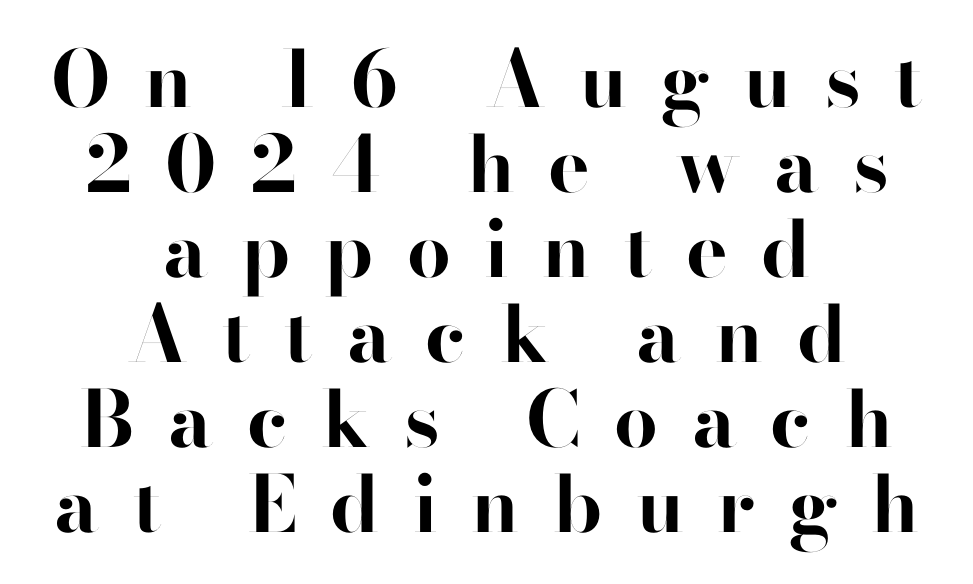
Strong, thick strokes mark this as bold type. The baseline area is clear. Cramped leading. In CSS terms this would be text-align: center.
